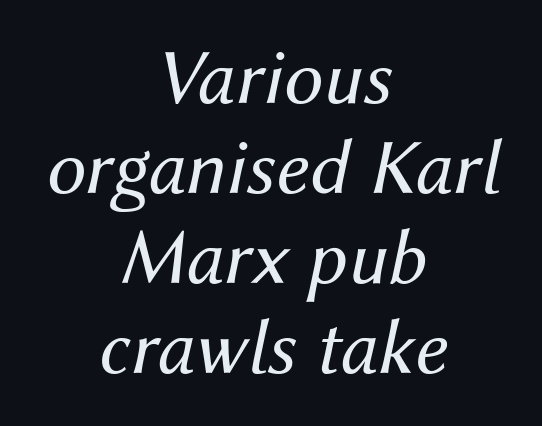
{"italic": "yes", "lean": "right", "slant_degrees": 12, "bold": "no", "weight": "regular", "width": "normal", "stroke_contrast": "medium", "x_height": "medium", "monospaced": "no", "underline": "no", "align": "center", "line_spacing": "tight", "line_spacing_ratio": 1.14, "letter_spacing": "normal", "letter_spacing_em": 0.0, "glyph_px": 79}
